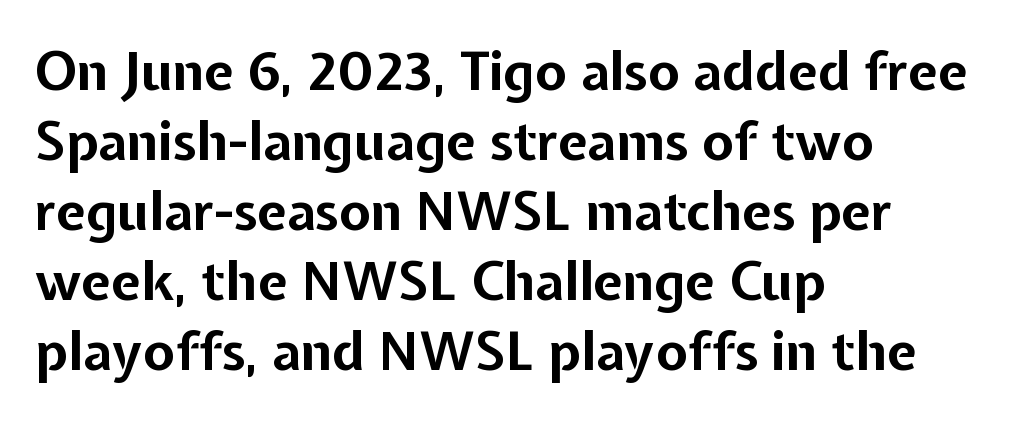
{"serif": "no", "italic": "no", "bold": "yes", "weight": "bold", "width": "normal", "stroke_contrast": "low", "x_height": "medium", "monospaced": "no", "underline": "no", "align": "left", "line_spacing": "normal", "line_spacing_ratio": 1.32, "letter_spacing": "normal", "letter_spacing_em": 0.0, "glyph_px": 53}
